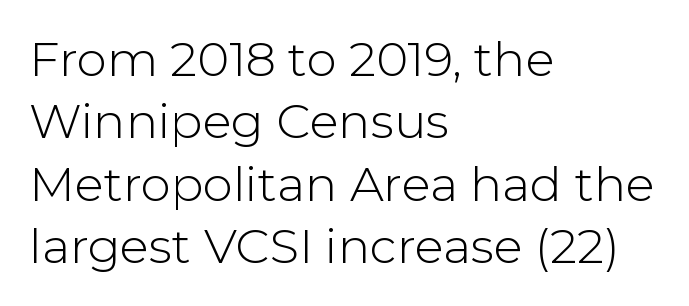
The image shows 48 px light sans-serif type, upright; set left-aligned, normal line spacing (1.3x), normal letter spacing, not underlined; low stroke contrast and a medium x-height.
